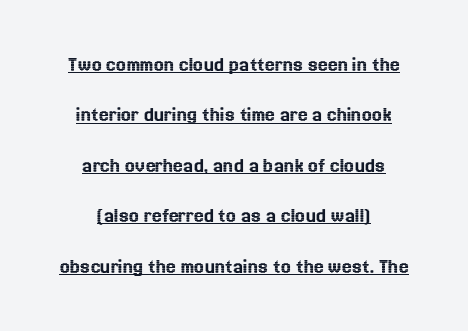
{"italic": "no", "underline": "yes", "align": "center", "line_spacing": "loose", "line_spacing_ratio": 2.29, "letter_spacing": "normal", "letter_spacing_em": 0.0, "glyph_px": 22}
